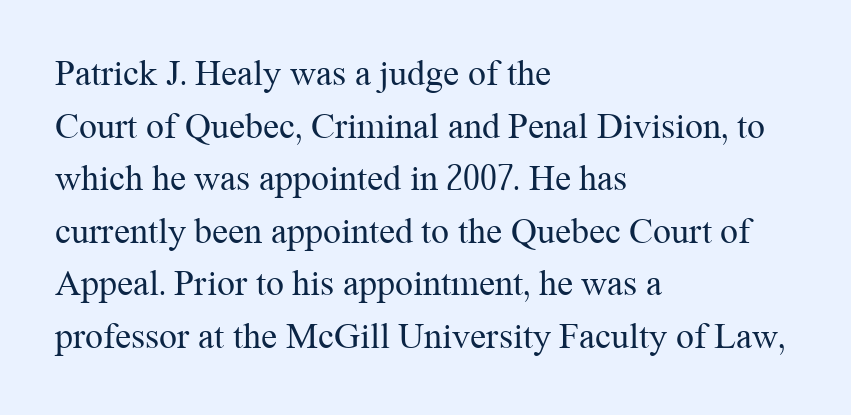
Q: Is the text bold? A: No.
Q: Is the text italic (slanted)? A: No, it is upright.
Q: Is the typeface a serif or a sans-serif typeface? A: Serif.
Q: Is the text underlined? A: No.
Q: How is the paragraph aligned? A: Left-aligned.
Q: Is the spacing between letters normal or unusually wide? A: Normal.
Q: Is the spacing between lines tight, normal or loose? A: Normal.
Q: Width (condensed, normal, or wide)? A: Normal.
Q: Stroke contrast? A: Medium.
Q: x-height? A: Medium.
Q: Monospaced? A: No.
